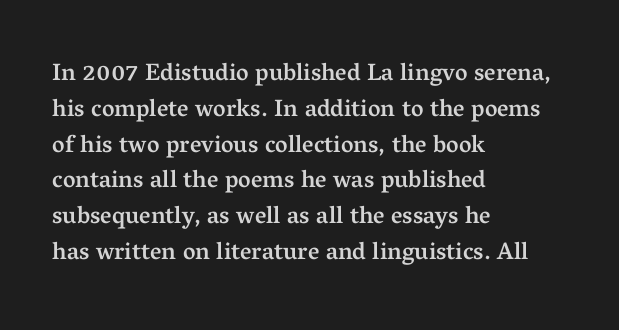
Does extra space separate the letters? No, they use regular spacing. Typographic density is moderately raised because the face is semibold. Do the letters lean? They stand straight. Each line starts at the same left margin while the right side varies. The line-height multiplier appears to be the usual default. Any mark beneath the type? The region is blank.
